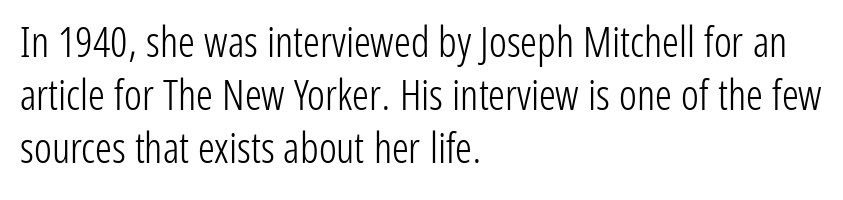
Q: Is the text bold? A: No.
Q: Is the text italic (slanted)? A: No, it is upright.
Q: Is the typeface a serif or a sans-serif typeface? A: Sans-serif.
Q: Is the text underlined? A: No.
Q: How is the paragraph aligned? A: Left-aligned.
Q: Is the spacing between letters normal or unusually wide? A: Normal.
Q: Is the spacing between lines tight, normal or loose? A: Normal.
Q: Width (condensed, normal, or wide)? A: Condensed.
Q: Stroke contrast? A: Low.
Q: x-height? A: Medium.
Q: Monospaced? A: No.
